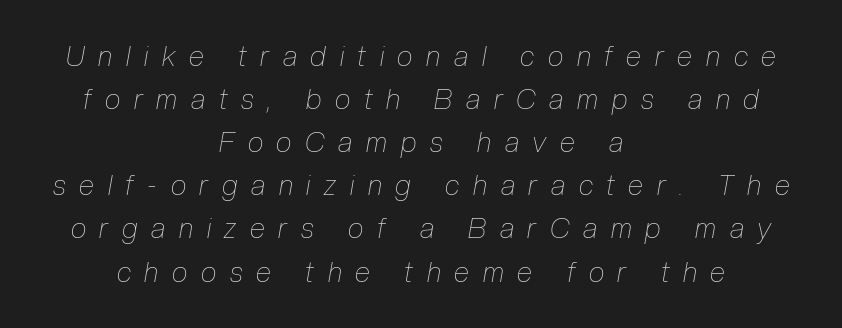
Lines of text with bare space underneath. Tall strokes in this sample are angled rather than plumb. Successive baselines arrive at the customary interval. Words appear elongated and porous because spacing is wide.
